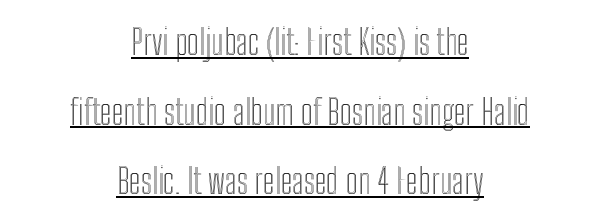
{"italic": "no", "width": "condensed", "x_height": "medium", "monospaced": "no", "underline": "yes", "align": "center", "line_spacing": "loose", "line_spacing_ratio": 2.05, "letter_spacing": "normal", "letter_spacing_em": 0.0, "glyph_px": 34}
